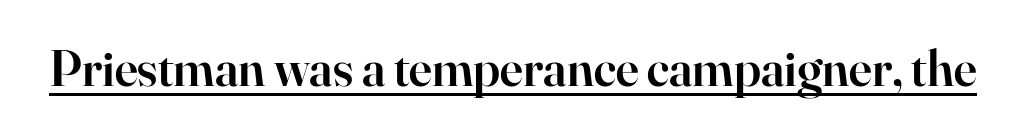
{"serif": "yes", "italic": "no", "bold": "semi", "weight": "semibold", "width": "normal", "stroke_contrast": "high", "x_height": "small", "monospaced": "no", "underline": "yes", "letter_spacing": "normal", "letter_spacing_em": 0.0, "glyph_px": 52}
